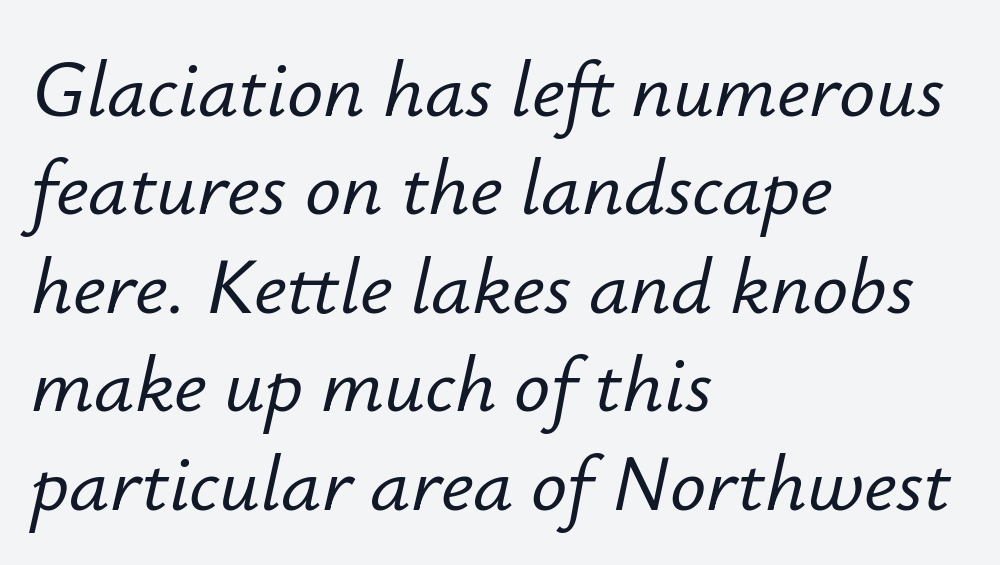
Q: Is the text italic (slanted)? A: Yes, it leans right by about 12 degrees.
Q: Is the text underlined? A: No.
Q: How is the paragraph aligned? A: Left-aligned.
Q: Is the spacing between letters normal or unusually wide? A: Normal.
Q: Width (condensed, normal, or wide)? A: Normal.
Q: Stroke contrast? A: Low.
Q: x-height? A: Small.
Q: Monospaced? A: No.
